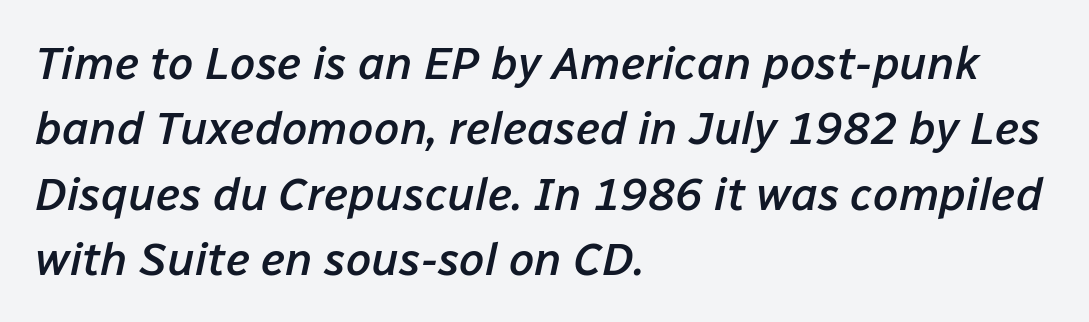
{"italic": "yes", "lean": "right", "slant_degrees": 12, "bold": "semi", "weight": "semibold", "width": "normal", "stroke_contrast": "low", "x_height": "medium", "monospaced": "no", "underline": "no", "align": "left", "line_spacing": "normal", "line_spacing_ratio": 1.42, "letter_spacing": "normal", "letter_spacing_em": 0.0, "glyph_px": 46}
